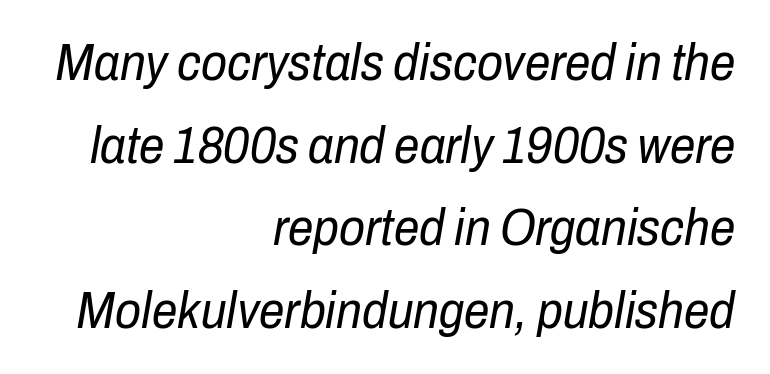
The rendering uses natural spacing where letterforms have individual widths. Check under the words: just untouched page. The line texture is even and compact thanks to regular tracking. Heft: none added — not bold.
